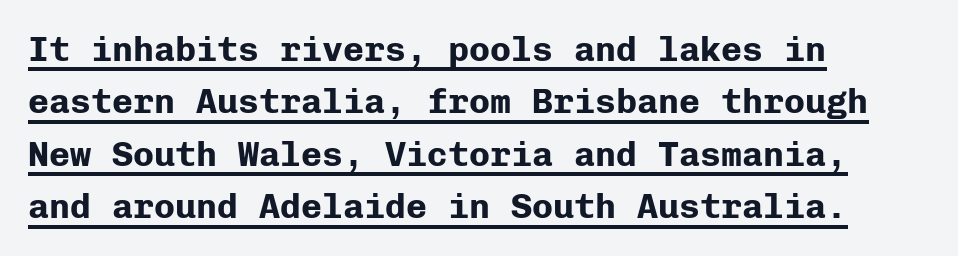
The image shows 35 px bold sans-serif type, upright, monospaced; set left-aligned, normal line spacing (1.5x), normal letter spacing, underlined; low stroke contrast and a medium x-height.
